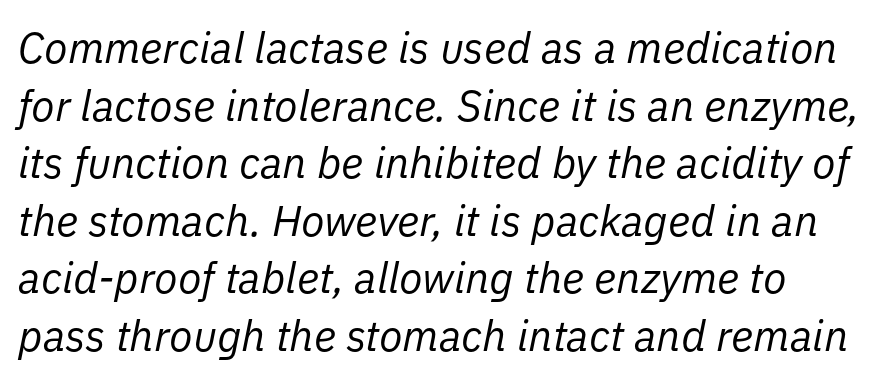
Q: Is the text bold? A: No.
Q: Is the text italic (slanted)? A: Yes, it leans right by about 11 degrees.
Q: Is the text underlined? A: No.
Q: Is the spacing between letters normal or unusually wide? A: Normal.
Q: Is the spacing between lines tight, normal or loose? A: Normal.
Q: Width (condensed, normal, or wide)? A: Normal.
Q: Stroke contrast? A: Low.
Q: x-height? A: Medium.
Q: Monospaced? A: No.
